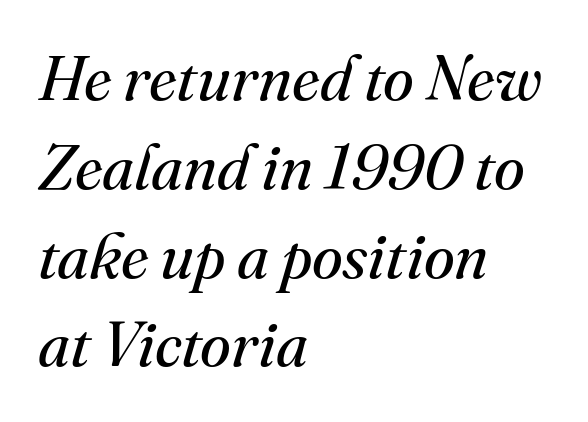
The cut favours lightness, reaching ordinary text weight at its darkest. Honestly, the letter spacing is just normal — you wouldn't notice it. Unlike a clean sans, this face finishes its strokes with serifs. In CSS terms this would be text-align: left.
